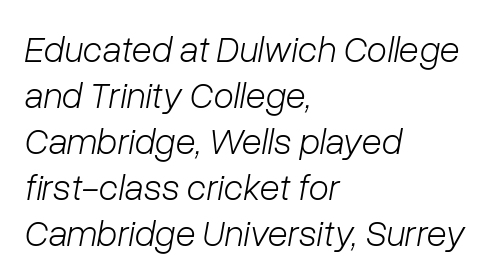
Q: Is the text bold? A: No.
Q: Is the text italic (slanted)? A: Yes, it leans right by about 10 degrees.
Q: Is the text underlined? A: No.
Q: How is the paragraph aligned? A: Left-aligned.
Q: Is the spacing between letters normal or unusually wide? A: Normal.
Q: Width (condensed, normal, or wide)? A: Normal.
Q: Stroke contrast? A: Low.
Q: x-height? A: Medium.
Q: Monospaced? A: No.
